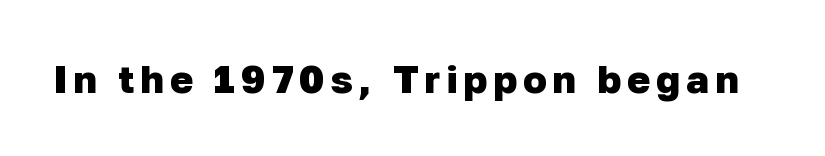
The image shows 39 px heavy sans-serif type; set not underlined; low stroke contrast and a medium x-height.
